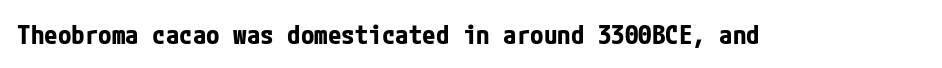
What stands out about the letter spacing? Nothing — it is the standard amount. No italicization has been applied; the sample stays upright. The gap between lines stays unmarked. Thick stems and heavy bowls — unmistakably bold.
